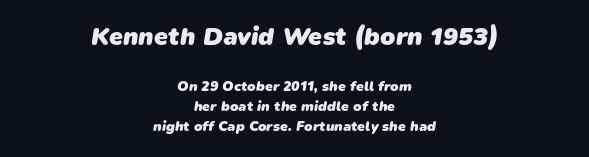
Pretty heavy lettering here — definitely bold. Interline gaps are of average width in this sample. Lines of text with bare space underneath. This layout puts the oversized block above and the modest block below. Where is the straight margin? There isn't one; the lines are centered.
